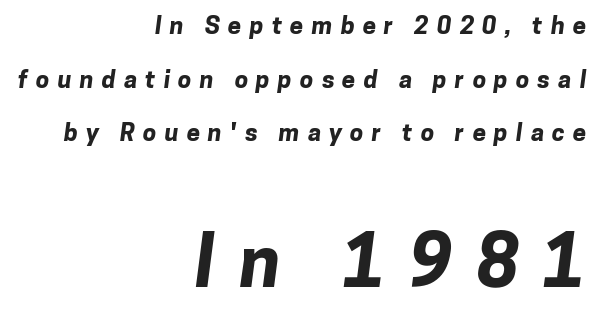
The image shows 71 px bold sans-serif type; set right-aligned, loose line spacing (2.23x), unusually wide letter spacing (+0.34 em), not underlined; the second (bottom) block is 2.96x larger; low stroke contrast and a medium x-height.
